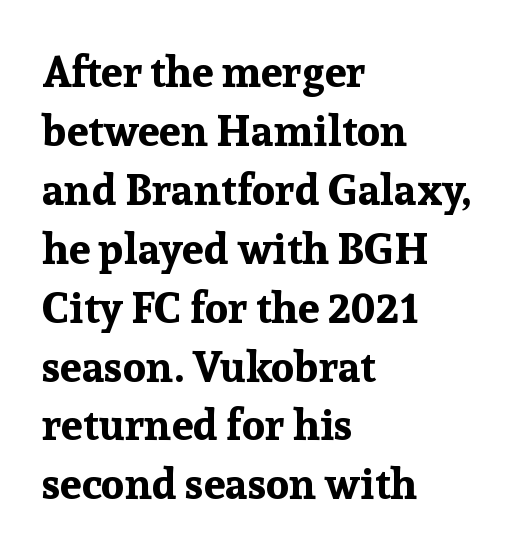
Designer's note — italics off, roman on. The face used here has the dense, thick strokes of a bold. In terms of letterspacing, this is plain default setting. Descenders are the only things crossing below the line. The rendering anchors every line to the left-hand side.
